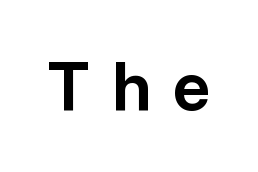
Posture: straight, roman, zero tilt. The letters advance in unequal steps, a hallmark of proportional type. Between one letter and the next there's a generous, obvious gap. The zone under the glyphs is completely vacant. Strong, thick strokes mark this as bold type.
